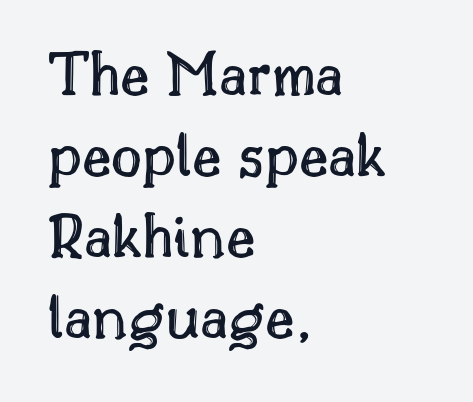
The image shows 67 px text type, upright; set left-aligned, line spacing 1.21x, normal letter spacing, not underlined; a small x-height.
